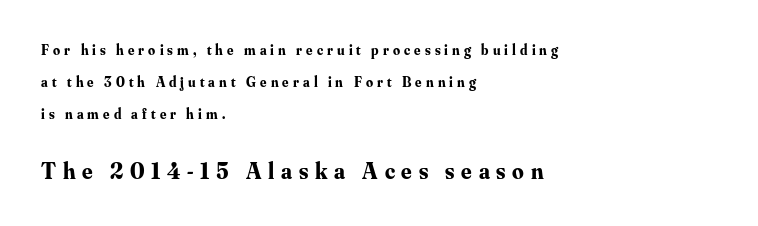
The image shows 23 px bold type, upright; set left-aligned, loose line spacing (2.29x), unusually wide letter spacing (+0.29 em), not underlined; the second (bottom) block is 1.64x larger.
